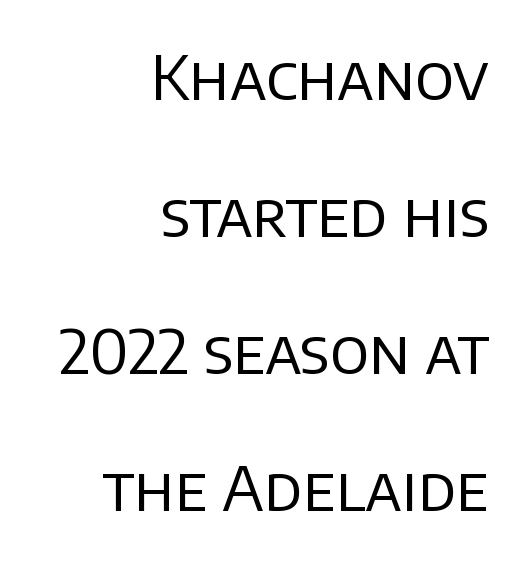
{"serif": "no", "italic": "no", "bold": "no", "weight": "regular", "width": "normal", "stroke_contrast": "low", "x_height": "large", "monospaced": "no", "underline": "no", "align": "right", "line_spacing": "loose", "line_spacing_ratio": 2.21, "letter_spacing": "normal", "letter_spacing_em": 0.0, "glyph_px": 62}
